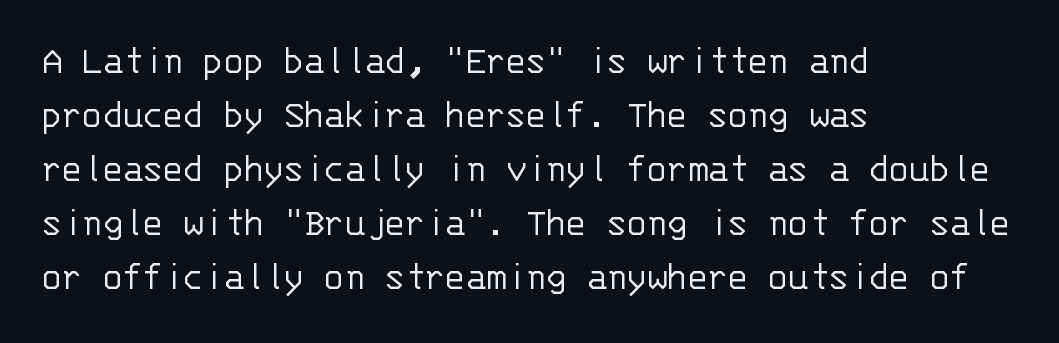
The image shows 41 px light sans-serif type, upright, monospaced; set left-aligned, normal line spacing (1.32x), normal letter spacing, not underlined; low stroke contrast and a large x-height.
